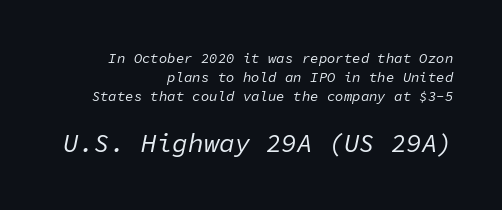
Q: Is the text bold? A: No.
Q: Is the text italic (slanted)? A: Yes, it leans right by about 11 degrees.
Q: Is the text underlined? A: No.
Q: How is the paragraph aligned? A: Right-aligned.
Q: Is the spacing between letters normal or unusually wide? A: Normal.
Q: Is the spacing between lines tight, normal or loose? A: Normal.
Q: Which block of text is set in a larger size, the first (top) or the second (bottom)? A: The second (bottom) one.
